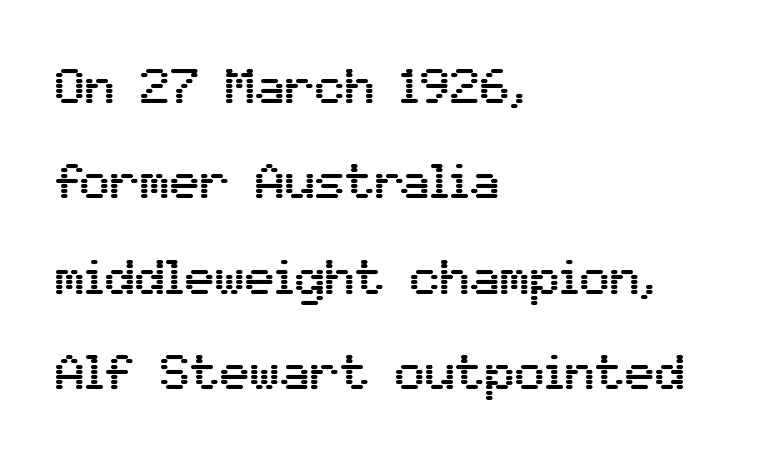
{"serif": "no", "italic": "no", "width": "normal", "stroke_contrast": "medium", "x_height": "medium", "monospaced": "no", "underline": "no", "align": "left", "line_spacing": "loose", "line_spacing_ratio": 1.91, "letter_spacing": "normal", "letter_spacing_em": 0.0, "glyph_px": 50}
